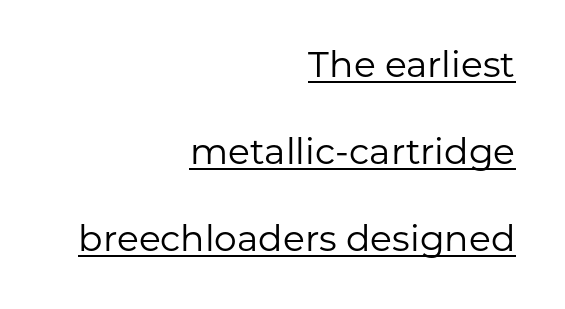
{"serif": "no", "italic": "no", "bold": "no", "weight": "regular", "width": "normal", "stroke_contrast": "low", "x_height": "medium", "monospaced": "no", "underline": "yes", "align": "right", "line_spacing": "loose", "line_spacing_ratio": 2.42, "letter_spacing": "normal", "letter_spacing_em": 0.0, "glyph_px": 36}
